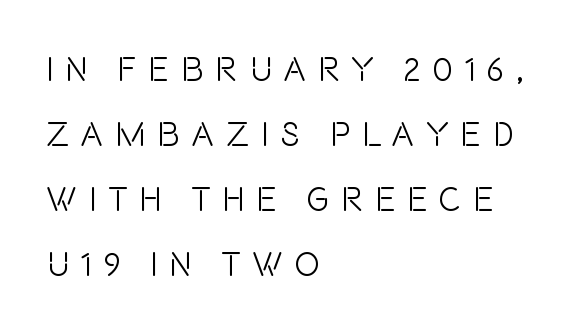
To sum up the face: it is a sans, with no serifs. The letters are spread apart with noticeably loose tracking. This sample has the flowing, uneven cadence of proportional lettering. A typesetter would mark this as roman, not italic. The strokes are not fattened; the text isn't bold.
